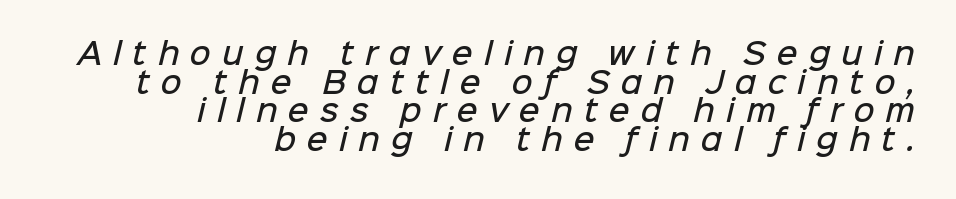
The image shows 29 px semibold sans-serif type; set right-aligned, tight line spacing (0.99x), unusually wide letter spacing (+0.38 em), not underlined; low stroke contrast and a medium x-height.
